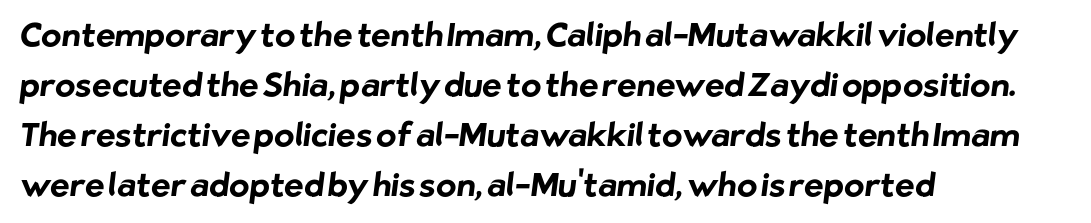
{"serif": "no", "bold": "yes", "weight": "bold", "width": "normal", "stroke_contrast": "low", "x_height": "medium", "monospaced": "no", "underline": "no", "align": "left", "line_spacing": "normal", "line_spacing_ratio": 1.52, "letter_spacing": "normal", "letter_spacing_em": 0.0, "glyph_px": 33}
